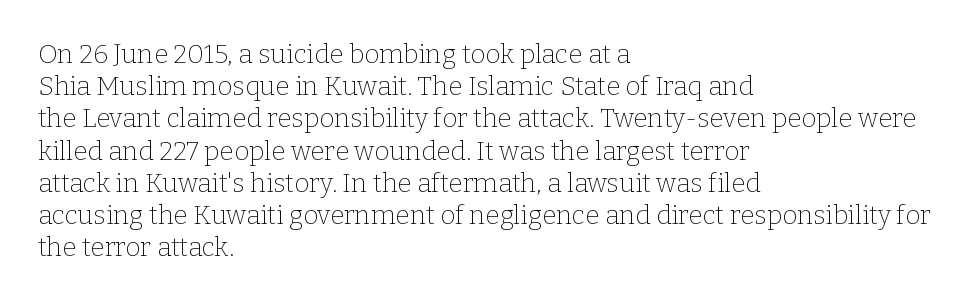
{"italic": "no", "bold": "no", "underline": "no", "align": "left", "line_spacing_ratio": 1.24, "letter_spacing": "normal", "letter_spacing_em": 0.0, "glyph_px": 26}
